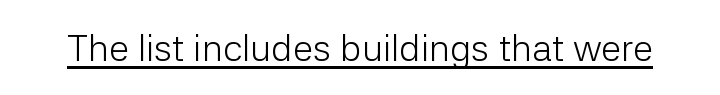
The image shows 37 px light sans-serif type, upright; set normal letter spacing, underlined; low stroke contrast and a medium x-height.
